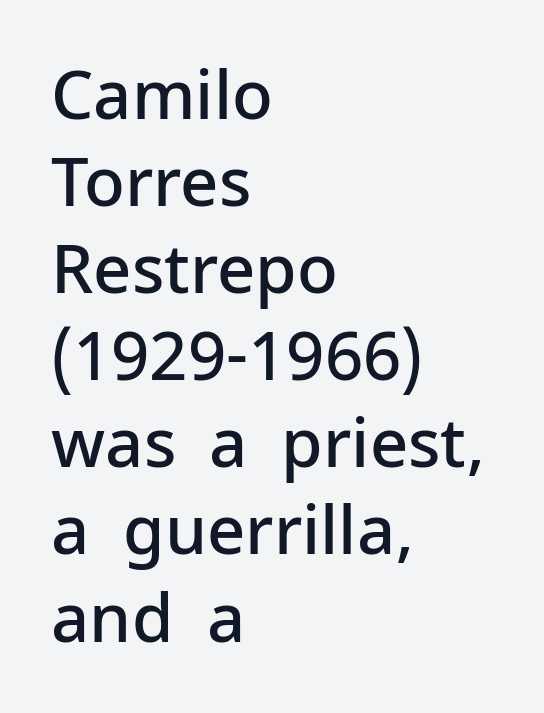
These lines sit exactly where default settings would place them. How heavy is the stroke? Medium-heavy — a semibold, shy of bold. Here the glyphs are tracked normally, forming tight word shapes. Where is the straight margin? On the left. The gap between lines stays unmarked. Examine the stroke ends and you'll find no serifs.
